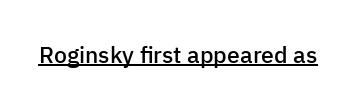
Q: Is the text bold? A: Semi-bold.
Q: Is the text italic (slanted)? A: No, it is upright.
Q: Is the text underlined? A: Yes.
Q: Is the spacing between letters normal or unusually wide? A: Normal.
